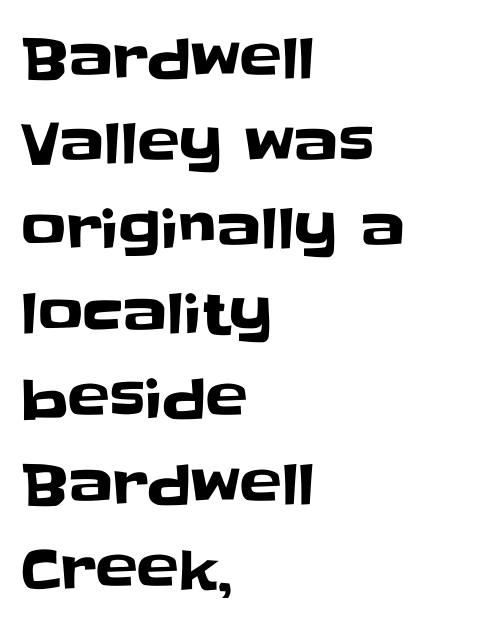
{"serif": "no", "italic": "no", "width": "normal", "stroke_contrast": "low", "x_height": "large", "monospaced": "no", "underline": "no", "align": "left", "line_spacing": "normal", "line_spacing_ratio": 1.52, "letter_spacing": "normal", "letter_spacing_em": 0.0, "glyph_px": 56}
